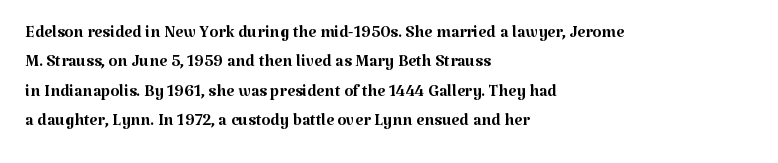
It's the straight-up-and-down kind of type. The face used here is rendered with its standard letterfit. The setting favours the left margin, as ordinary paragraphs usually do. This is not heavy type; no bold has been used. Interline gaps are of average width in this sample.
